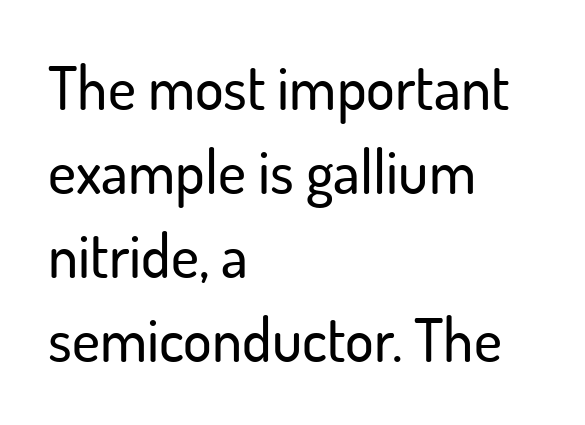
The image shows 60 px sans-serif type, upright; set left-aligned, normal line spacing (1.4x), normal letter spacing, not underlined; low stroke contrast and a small x-height.
